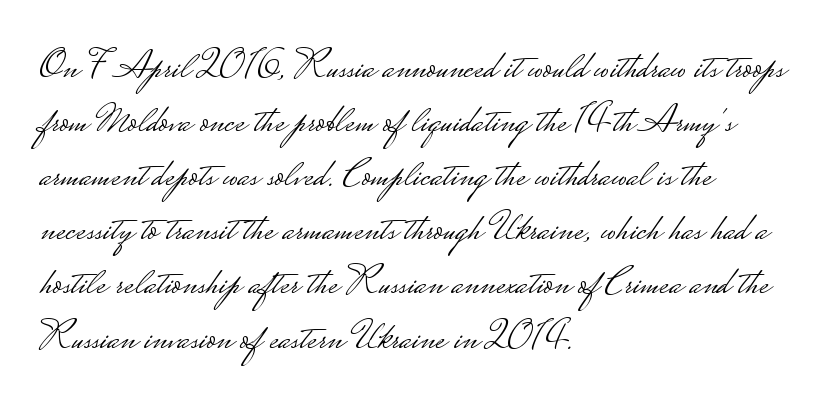
{"serif": "no", "bold": "no", "weight": "light", "width": "wide", "stroke_contrast": "low", "monospaced": "no", "underline": "no", "align": "left", "line_spacing": "normal", "line_spacing_ratio": 1.32, "letter_spacing": "normal", "letter_spacing_em": 0.0, "glyph_px": 41}
